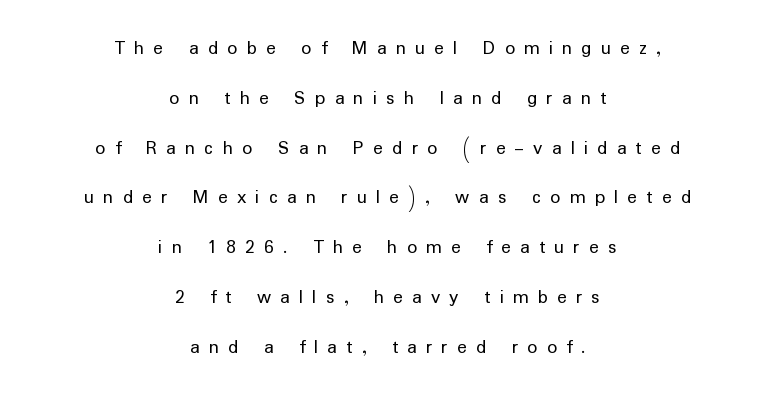
Each word looks stretched out because of the extra space between its letters. Every stem runs plumb, perpendicular to the baseline. Words float on clear page, feet unadorned. Is the block centered? Yes — each line is placed symmetrically about the middle. Baseline-to-baseline distance is far greater than the letter height. Unbolded letterforms with no extra heft.
